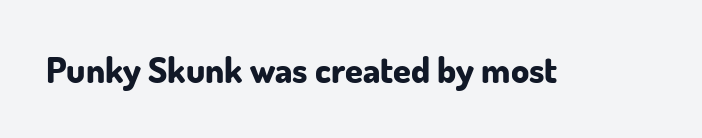
{"serif": "no", "italic": "no", "bold": "yes", "weight": "bold", "width": "normal", "stroke_contrast": "low", "x_height": "small", "monospaced": "no", "underline": "no", "letter_spacing": "normal", "letter_spacing_em": 0.0, "glyph_px": 36}
